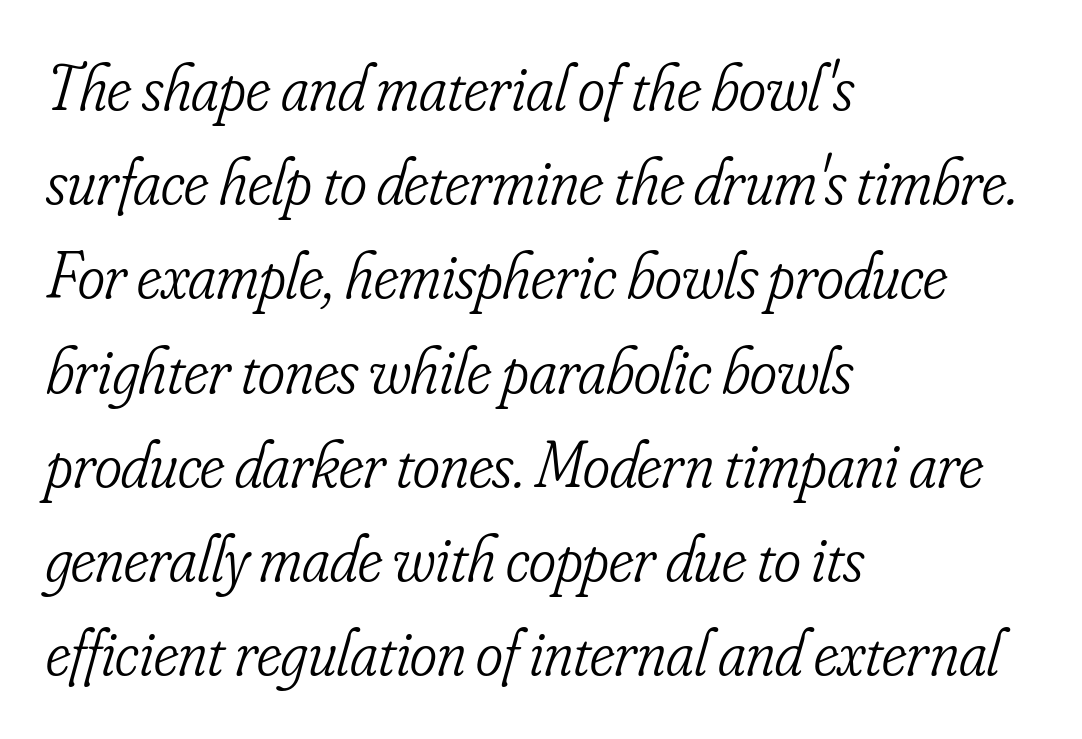
Q: Is the text bold? A: No.
Q: Is the text italic (slanted)? A: Yes, it leans right by about 16 degrees.
Q: Is the typeface a serif or a sans-serif typeface? A: Serif.
Q: Is the text underlined? A: No.
Q: How is the paragraph aligned? A: Left-aligned.
Q: Is the spacing between letters normal or unusually wide? A: Normal.
Q: Is the spacing between lines tight, normal or loose? A: Normal.
Q: Width (condensed, normal, or wide)? A: Condensed.
Q: Stroke contrast? A: Low.
Q: x-height? A: Small.
Q: Monospaced? A: No.
